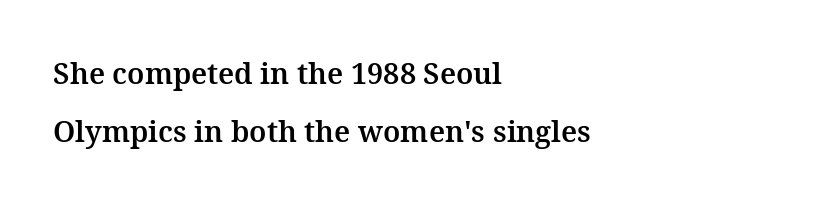
Q: Is the text italic (slanted)? A: No, it is upright.
Q: Is the typeface a serif or a sans-serif typeface? A: Serif.
Q: Is the text underlined? A: No.
Q: How is the paragraph aligned? A: Left-aligned.
Q: Is the spacing between letters normal or unusually wide? A: Normal.
Q: Is the spacing between lines tight, normal or loose? A: Loose.
Q: Width (condensed, normal, or wide)? A: Normal.
Q: Stroke contrast? A: Medium.
Q: x-height? A: Medium.
Q: Monospaced? A: No.
